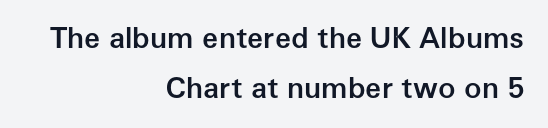
The image shows 29 px semibold sans-serif type, upright; set right-aligned, line spacing 1.72x, normal letter spacing, not underlined; low stroke contrast and a medium x-height.
